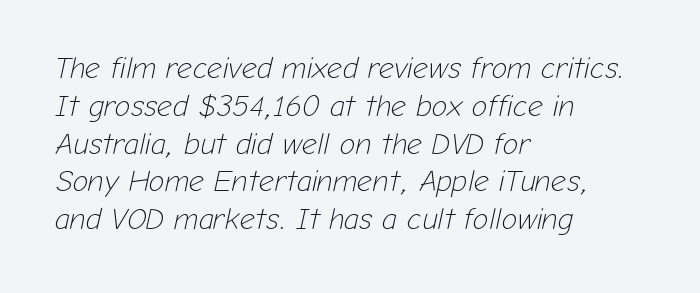
{"italic": "yes", "lean": "right", "slant_degrees": 12, "bold": "no", "weight": "light", "width": "normal", "stroke_contrast": "low", "x_height": "medium", "monospaced": "no", "underline": "no", "align": "left", "line_spacing": "normal", "line_spacing_ratio": 1.26, "letter_spacing": "normal", "letter_spacing_em": 0.0, "glyph_px": 30}
